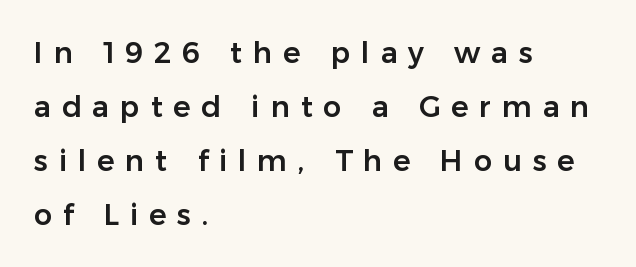
Is this a sans? Yes — the strokes have no serifs. There is plenty of visible air inserted between adjacent glyphs. No word sits above an underline. Proportional: the letters do not fall into vertical columns. Every row of glyphs begins at an identical x-position on the left.
